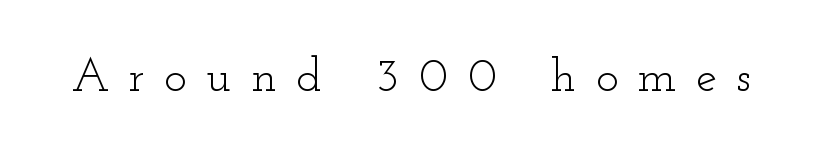
Bold? No — there's no thickening of the strokes. To sum up the face: it has serifs. Note the varied advance widths — an 'i' is clearly narrower than an 'm'. Observe the wide spacing: letters keep a clear distance from each other. Descenders are the only things crossing below the line.
